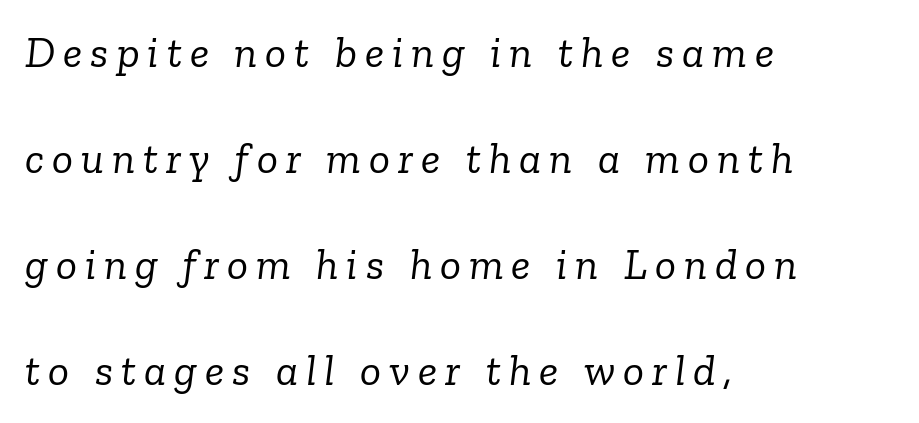
Q: Is the text bold? A: No.
Q: Is the text italic (slanted)? A: Yes, it leans right by about 6 degrees.
Q: Is the typeface a serif or a sans-serif typeface? A: Serif.
Q: Is the text underlined? A: No.
Q: How is the paragraph aligned? A: Left-aligned.
Q: Is the spacing between lines tight, normal or loose? A: Loose.
Q: Width (condensed, normal, or wide)? A: Normal.
Q: Stroke contrast? A: Low.
Q: x-height? A: Medium.
Q: Monospaced? A: No.
